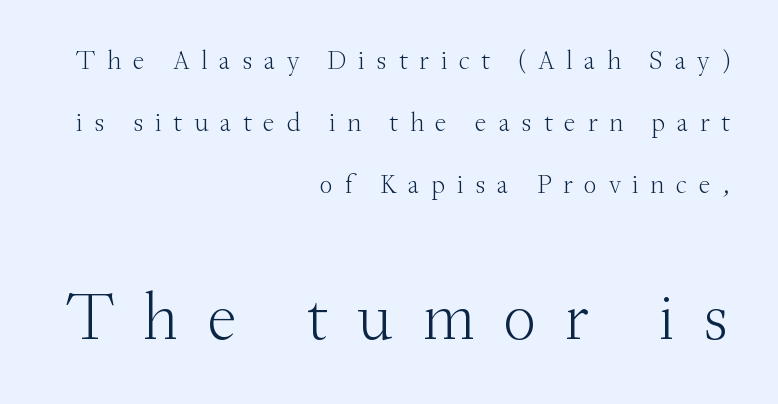
Look at the bottom of the vertical strokes: they flare into serifs here. Students, note that the glyphs here are deliberately spaced far apart. One glance says open: line gaps are wider than usual. Looks like regular typesetting: each glyph gets only the width it needs. The rag falls on the left side of this text block.
